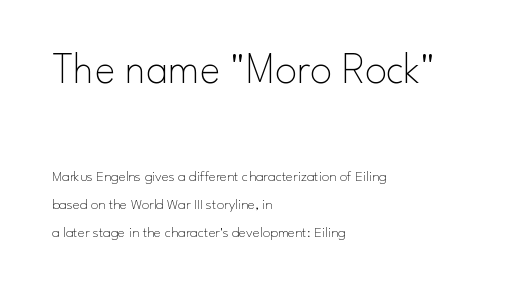
The image shows 44 px thin sans-serif type, upright; set left-aligned, line spacing 1.88x, normal letter spacing, not underlined; the first (top) block is 2.93x larger; low stroke contrast and a small x-height.
